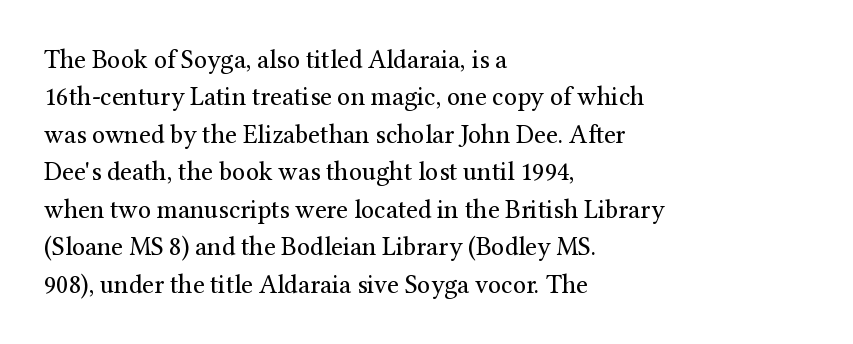
The image shows 26 px text type, upright; set left-aligned, normal line spacing (1.44x), normal letter spacing, not underlined.
